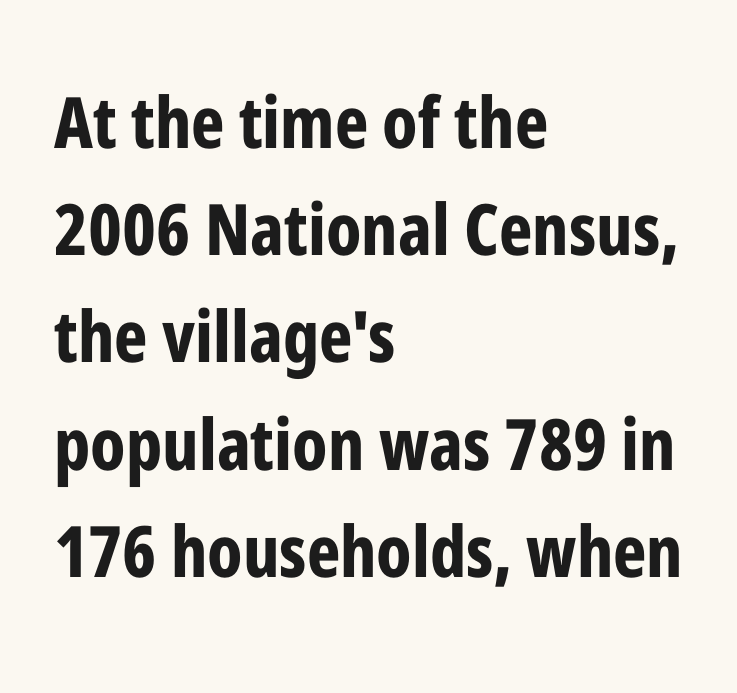
{"serif": "no", "italic": "no", "bold": "yes", "weight": "bold", "width": "condensed", "stroke_contrast": "low", "x_height": "medium", "monospaced": "no", "underline": "no", "align": "left", "line_spacing": "normal", "line_spacing_ratio": 1.51, "letter_spacing": "normal", "letter_spacing_em": 0.0, "glyph_px": 71}
